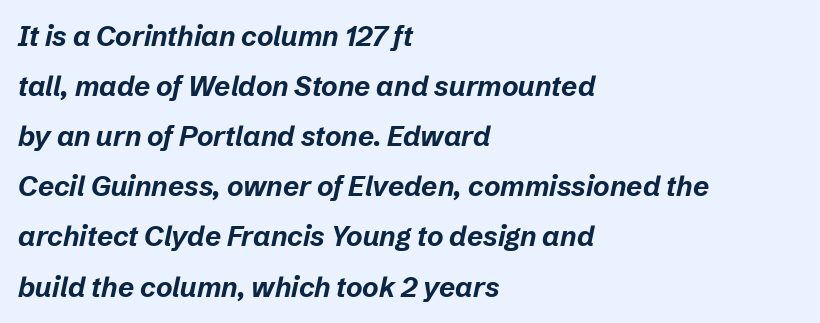
Varying glyph widths throughout — classic text-font behaviour. Style check: oblique. What stands out about the letter spacing? Nothing — it is the standard amount. No word sits above an underline. Its strokes are broad and dark, the hallmark of bold type.
